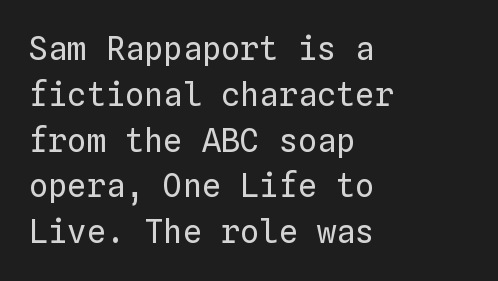
{"italic": "no", "bold": "no", "weight": "regular", "width": "normal", "stroke_contrast": "low", "x_height": "medium", "monospaced": "yes", "underline": "no", "align": "left", "line_spacing": "normal", "line_spacing_ratio": 1.43, "letter_spacing": "normal", "letter_spacing_em": 0.0, "glyph_px": 32}
